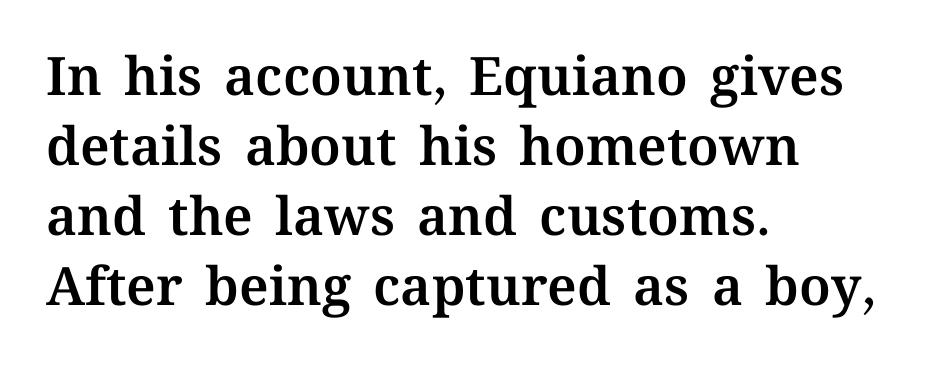
{"italic": "no", "width": "normal", "stroke_contrast": "medium", "x_height": "medium", "monospaced": "no", "underline": "no", "align": "left", "line_spacing": "normal", "line_spacing_ratio": 1.32, "letter_spacing": "normal", "letter_spacing_em": 0.0, "glyph_px": 53}
